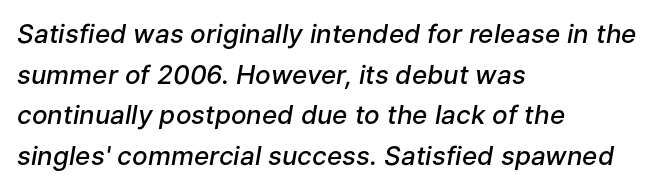
{"italic": "yes", "lean": "right", "slant_degrees": 9, "bold": "semi", "underline": "no", "align": "left", "line_spacing": "normal", "line_spacing_ratio": 1.56, "letter_spacing": "normal", "letter_spacing_em": 0.0, "glyph_px": 26}
